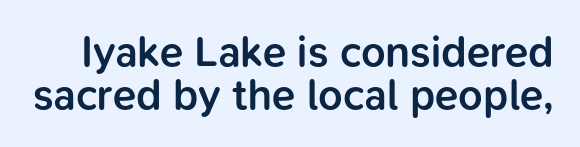
{"serif": "no", "italic": "no", "bold": "semi", "weight": "semibold", "width": "normal", "stroke_contrast": "low", "x_height": "medium", "monospaced": "no", "underline": "no", "line_spacing": "tight", "line_spacing_ratio": 1.01, "letter_spacing": "normal", "letter_spacing_em": 0.0, "glyph_px": 43}
